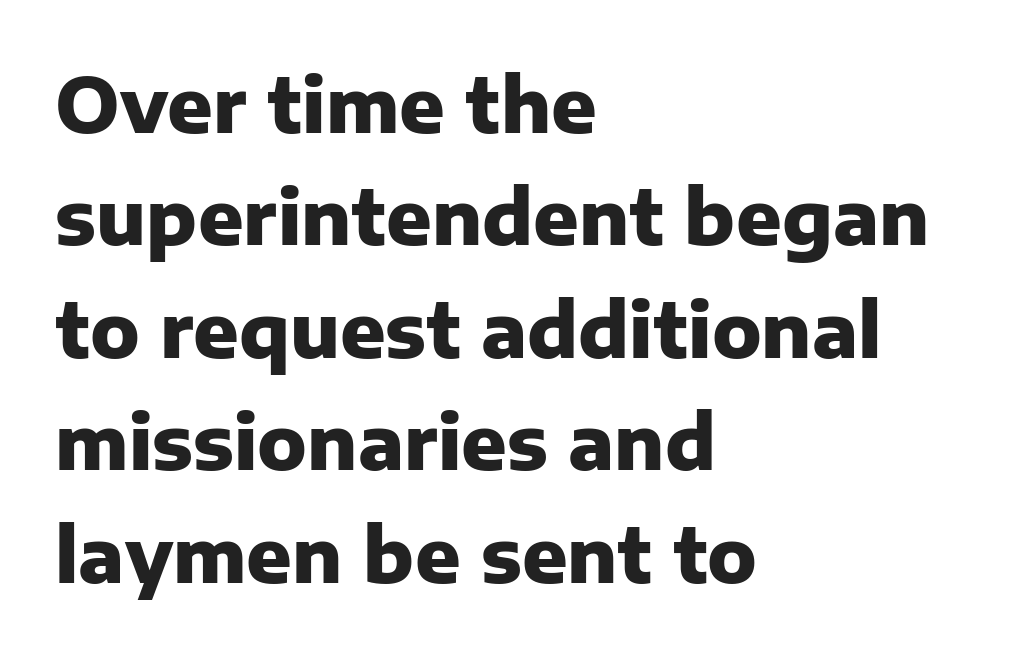
Only glyphs here, with clear space below each row. Observe the ordinary spacing: letters are neighbours, not strangers. This rendering employs a face without finishing strokes, i.e., a sans-serif. A typesetter would mark this as roman, not italic. You could not count columns in this text — the font is proportionally spaced.
